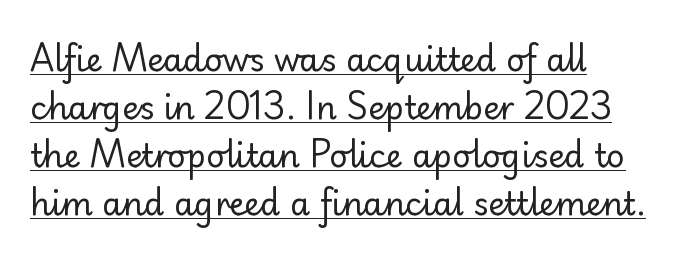
This sample carries an underscore along the baseline area. Letters have the restrained weight of plain body copy at most. Note the varied advance widths — an 'i' is clearly narrower than an 'm'. In terms of posture, this sample is upright. Successive baselines arrive at the customary interval. One-word summary of the alignment: left.
